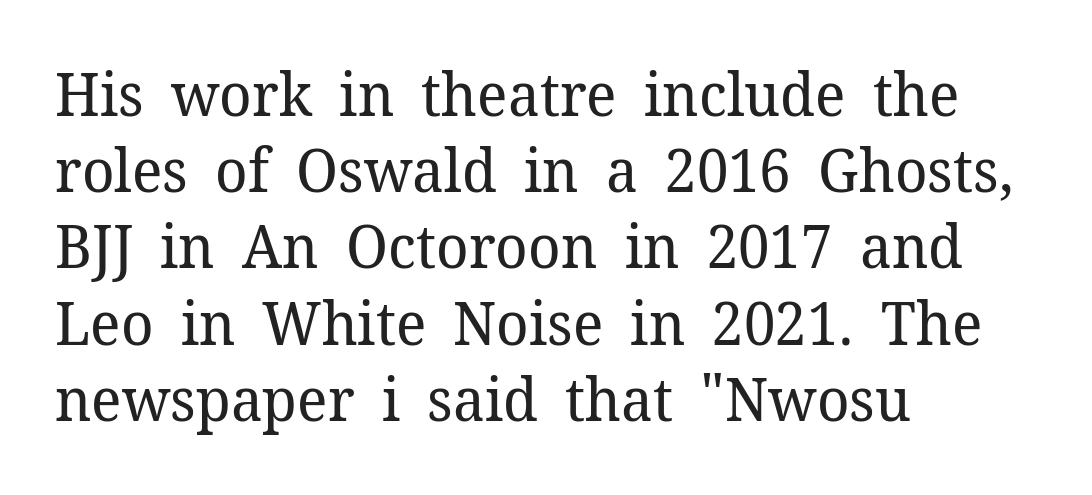
Q: Is the text bold? A: No.
Q: Is the text italic (slanted)? A: No, it is upright.
Q: Is the typeface a serif or a sans-serif typeface? A: Serif.
Q: Is the text underlined? A: No.
Q: How is the paragraph aligned? A: Left-aligned.
Q: Is the spacing between letters normal or unusually wide? A: Normal.
Q: Is the spacing between lines tight, normal or loose? A: Normal.
Q: Width (condensed, normal, or wide)? A: Normal.
Q: Stroke contrast? A: Low.
Q: x-height? A: Medium.
Q: Monospaced? A: No.
